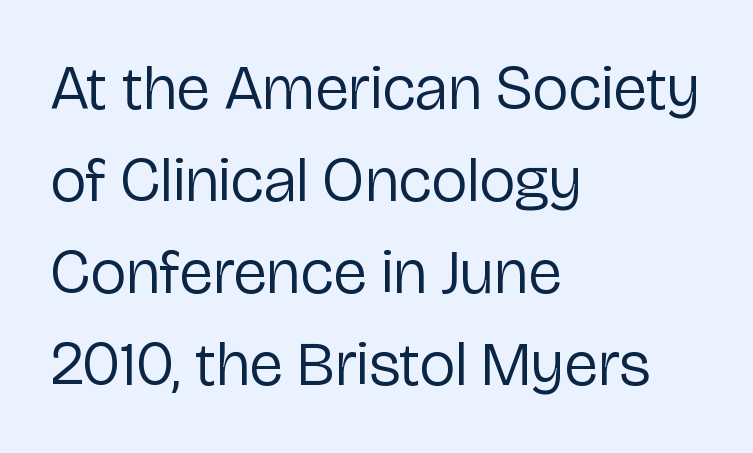
{"serif": "no", "italic": "no", "bold": "no", "weight": "regular", "width": "normal", "stroke_contrast": "low", "x_height": "medium", "monospaced": "no", "underline": "no", "align": "left", "line_spacing": "normal", "line_spacing_ratio": 1.46, "letter_spacing": "normal", "letter_spacing_em": 0.0, "glyph_px": 63}
